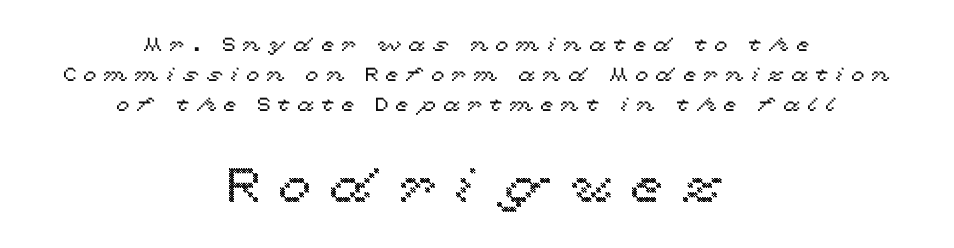
Q: Is the text italic (slanted)? A: Yes.
Q: Is the text underlined? A: No.
Q: How is the paragraph aligned? A: Centered.
Q: Is the spacing between letters normal or unusually wide? A: Unusually wide.
Q: Is the spacing between lines tight, normal or loose? A: Normal.
Q: Which block of text is set in a larger size, the first (top) or the second (bottom)? A: The second (bottom) one.
Q: Width (condensed, normal, or wide)? A: Wide.
Q: x-height? A: Medium.
Q: Monospaced? A: No.
